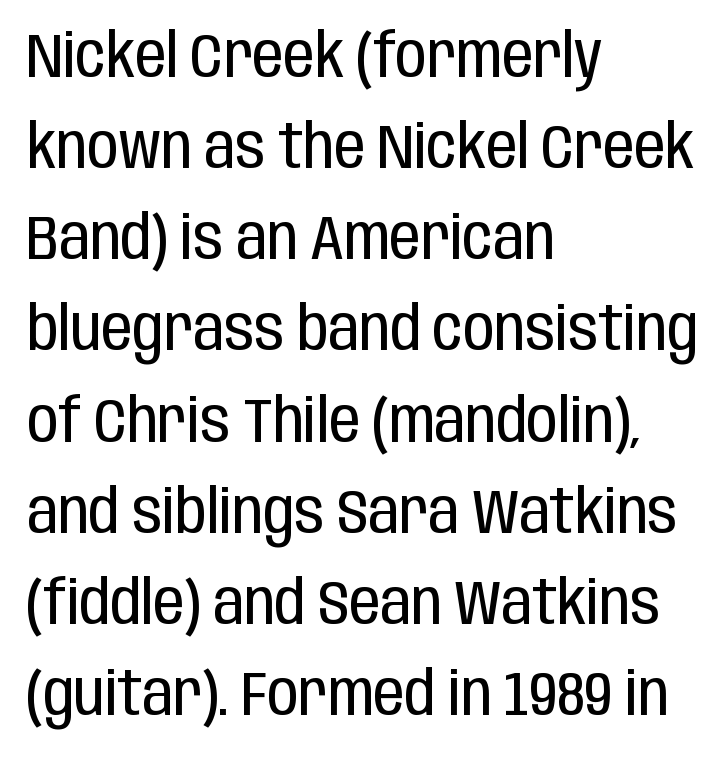
In terms of leading, this rendering sits right in the middle. The passage shown is typed in a proportional face where columns would drift. No feet cap the strokes, marking this as sans-serif type. Unbolded letterforms with no extra heft. Just letters on the line, the space beneath them empty. Italic: no, the glyphs are upright roman.
